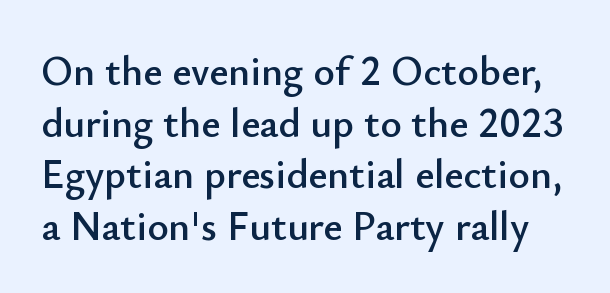
The image shows 41 px sans-serif type, upright; set normal line spacing (1.26x), normal letter spacing, not underlined; low stroke contrast and a small x-height.
